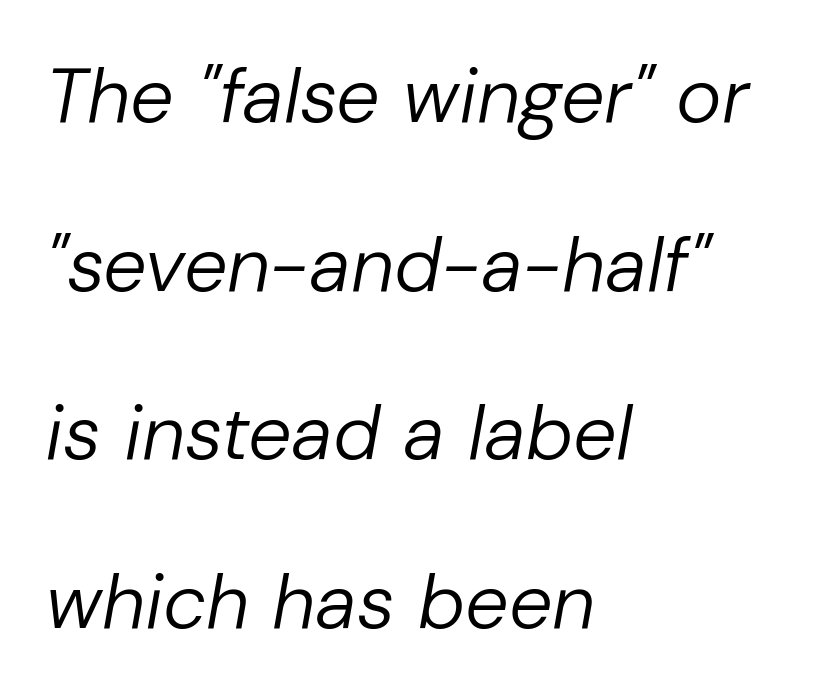
Q: Is the text bold? A: No.
Q: Is the text italic (slanted)? A: Yes, it leans right by about 10 degrees.
Q: Is the text underlined? A: No.
Q: How is the paragraph aligned? A: Left-aligned.
Q: Is the spacing between letters normal or unusually wide? A: Normal.
Q: Is the spacing between lines tight, normal or loose? A: Loose.
Q: Width (condensed, normal, or wide)? A: Normal.
Q: Stroke contrast? A: Low.
Q: x-height? A: Medium.
Q: Monospaced? A: No.
